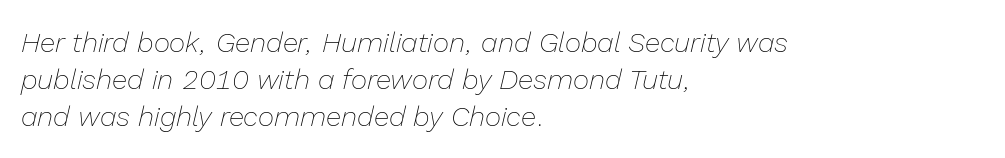
{"italic": "yes", "lean": "right", "slant_degrees": 13, "bold": "no", "weight": "thin", "width": "normal", "stroke_contrast": "low", "x_height": "medium", "monospaced": "no", "underline": "no", "align": "left", "line_spacing": "normal", "line_spacing_ratio": 1.33, "letter_spacing": "normal", "letter_spacing_em": 0.0, "glyph_px": 28}
